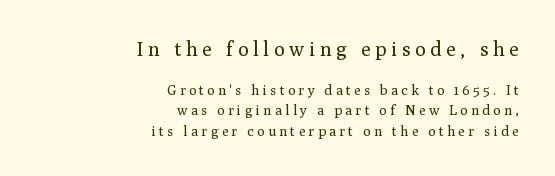
Q: Is the text bold? A: No.
Q: Is the text italic (slanted)? A: No, it is upright.
Q: Is the text underlined? A: No.
Q: How is the paragraph aligned? A: Right-aligned.
Q: Is the spacing between letters normal or unusually wide? A: Unusually wide.
Q: Is the spacing between lines tight, normal or loose? A: Normal.
Q: Which block of text is set in a larger size, the first (top) or the second (bottom)? A: The first (top) one.
